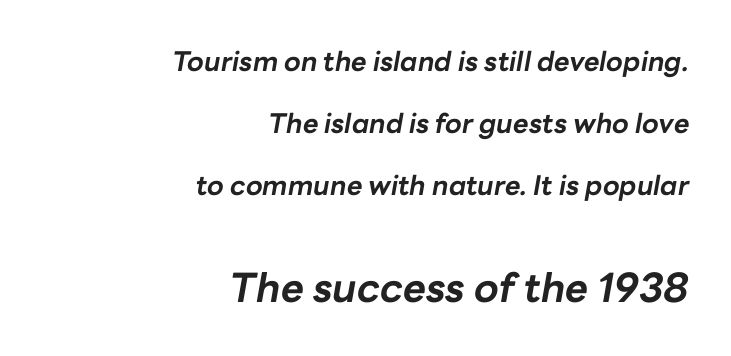
Every row of glyphs terminates at an identical x-position on the right. These lines keep a tight, regular rhythm from letter to letter. In terms of posture, this sample is oblique. Note the varied advance widths — an 'i' is clearly narrower than an 'm'. Is the type bold? Yes — the strokes are clearly thick and heavy.
